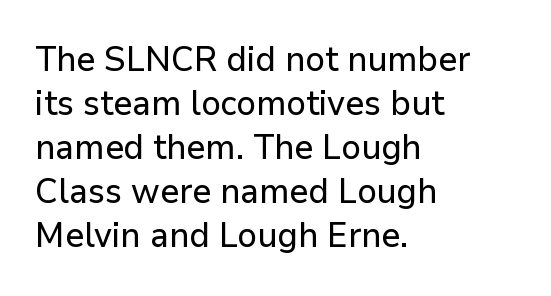
The image shows 35 px sans-serif type, upright; set left-aligned, normal line spacing (1.26x), normal letter spacing, not underlined; low stroke contrast and a medium x-height.
